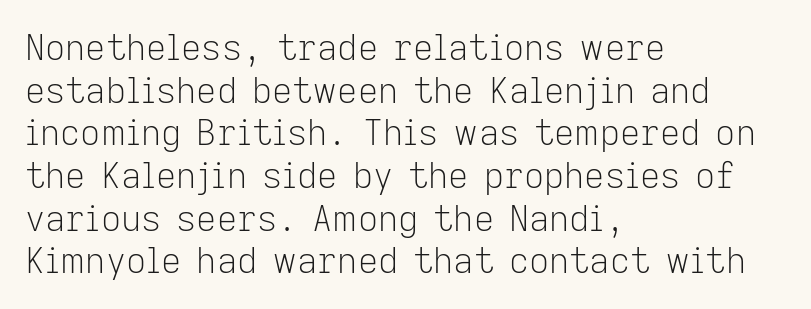
{"serif": "no", "italic": "no", "bold": "no", "weight": "light", "width": "normal", "stroke_contrast": "low", "x_height": "medium", "monospaced": "no", "underline": "no", "align": "left", "line_spacing_ratio": 1.22, "letter_spacing": "normal", "letter_spacing_em": 0.0, "glyph_px": 35}
